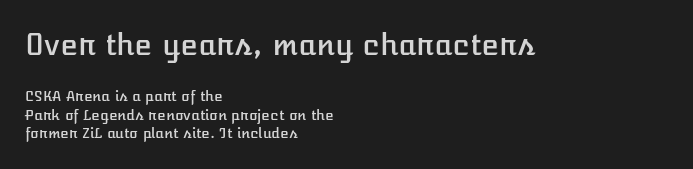
The lines in this sample share a left origin and differ only in where they stop. Does the lettering tilt? It doesn't — this is upright. You could not count columns in this text — the font is proportionally spaced. Reading down the column, the eye jumps a familiar distance to each next line. Note: larger setting up top, smaller setting below.
